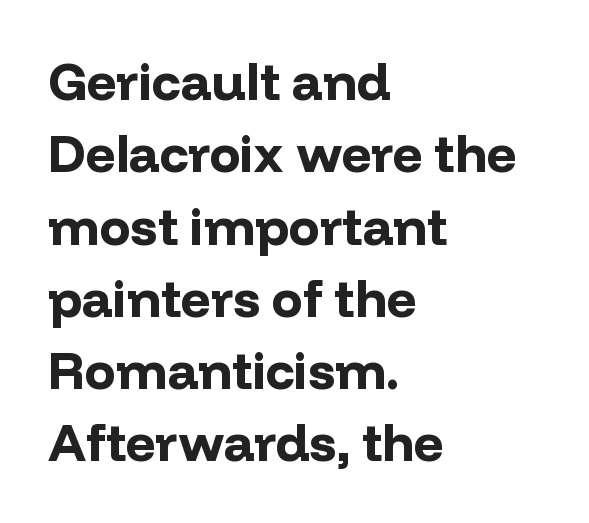
{"serif": "no", "italic": "no", "bold": "yes", "weight": "bold", "width": "normal", "stroke_contrast": "low", "x_height": "medium", "monospaced": "no", "underline": "no", "align": "left", "line_spacing": "normal", "line_spacing_ratio": 1.39, "letter_spacing": "normal", "letter_spacing_em": 0.0, "glyph_px": 52}
